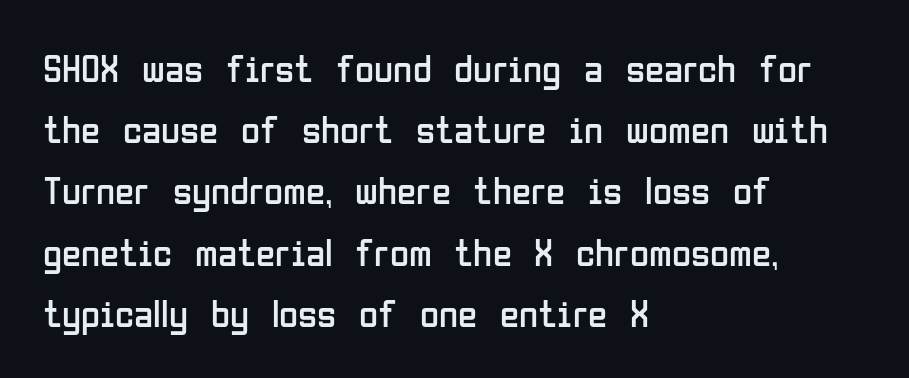
Q: Is the text bold? A: No.
Q: Is the text italic (slanted)? A: No, it is upright.
Q: Is the typeface a serif or a sans-serif typeface? A: Sans-serif.
Q: Is the text underlined? A: No.
Q: How is the paragraph aligned? A: Left-aligned.
Q: Is the spacing between letters normal or unusually wide? A: Normal.
Q: Is the spacing between lines tight, normal or loose? A: Normal.
Q: Width (condensed, normal, or wide)? A: Condensed.
Q: Stroke contrast? A: Low.
Q: x-height? A: Medium.
Q: Monospaced? A: No.
